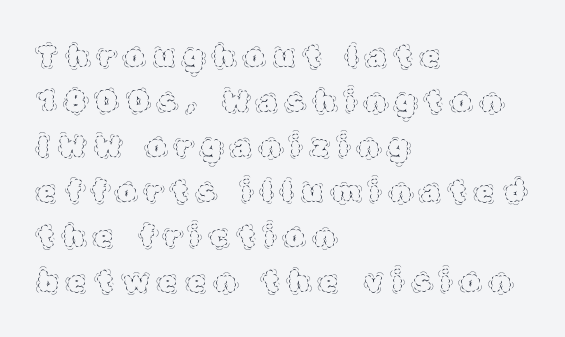
The image shows 29 px thin type, upright; set left-aligned, normal line spacing (1.55x), unusually wide letter spacing (+0.37 em), not underlined; a large x-height.
